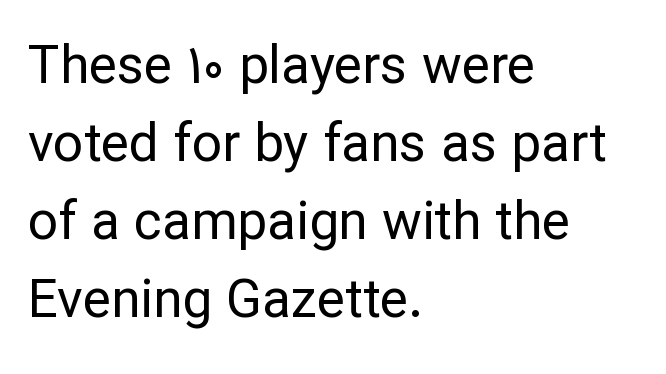
The image shows 53 px regular-weight sans-serif type, upright; set left-aligned, normal line spacing (1.47x), normal letter spacing, not underlined; low stroke contrast and a medium x-height.
